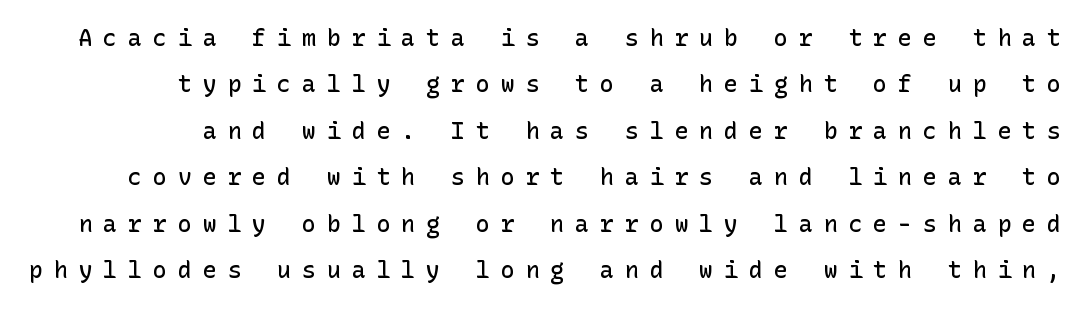
Q: Is the text bold? A: Semi-bold.
Q: Is the text italic (slanted)? A: No, it is upright.
Q: Is the text underlined? A: No.
Q: Is the spacing between letters normal or unusually wide? A: Unusually wide.
Q: Is the spacing between lines tight, normal or loose? A: Loose.
